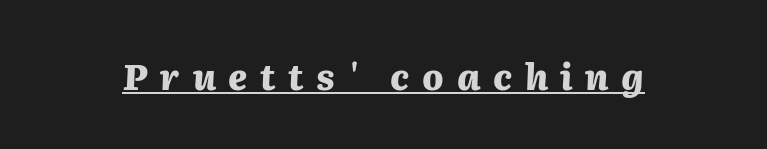
Q: Is the text bold? A: Yes.
Q: Is the text italic (slanted)? A: Yes, it leans right by about 2 degrees.
Q: Is the text underlined? A: Yes.
Q: Is the spacing between letters normal or unusually wide? A: Unusually wide.
Q: Width (condensed, normal, or wide)? A: Normal.
Q: Stroke contrast? A: Medium.
Q: x-height? A: Medium.
Q: Monospaced? A: No.
